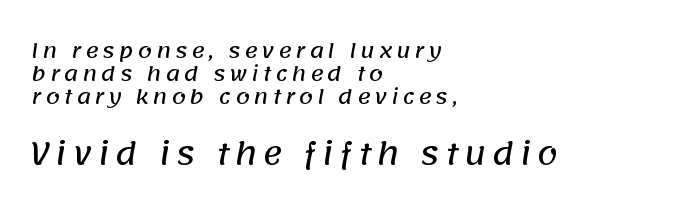
The paragraph has a hard left edge and a soft right edge. Think of a printed novel: that variable character pitch is what you see here. Descender tails drop into unmarked territory. The leading is snug, giving the passage a crowded texture.
